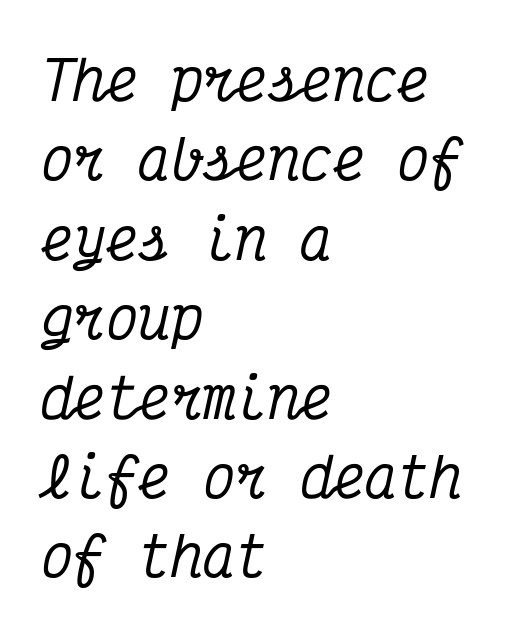
Q: Is the text italic (slanted)? A: Yes, it leans right by about 12 degrees.
Q: Is the typeface a serif or a sans-serif typeface? A: Serif.
Q: Is the text underlined? A: No.
Q: How is the paragraph aligned? A: Left-aligned.
Q: Is the spacing between letters normal or unusually wide? A: Normal.
Q: Is the spacing between lines tight, normal or loose? A: Normal.
Q: Width (condensed, normal, or wide)? A: Condensed.
Q: Stroke contrast? A: Medium.
Q: x-height? A: Medium.
Q: Monospaced? A: Yes.
